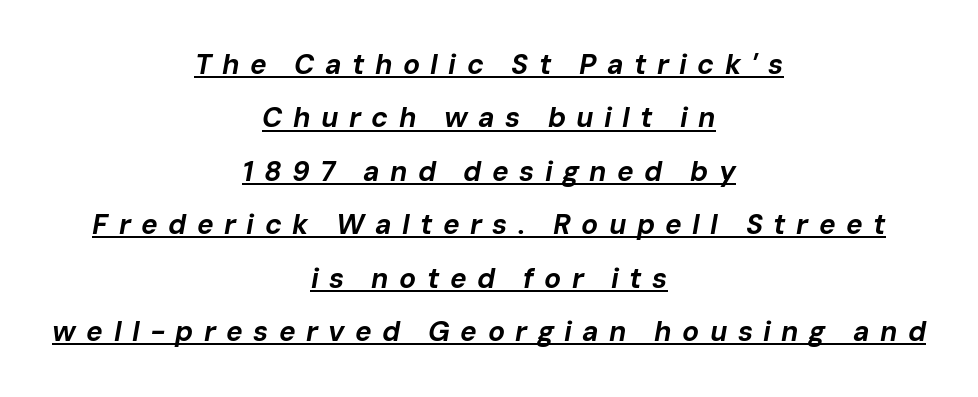
Q: Is the text bold? A: Yes.
Q: Is the text italic (slanted)? A: Yes, it leans right by about 10 degrees.
Q: Is the text underlined? A: Yes.
Q: How is the paragraph aligned? A: Centered.
Q: Is the spacing between letters normal or unusually wide? A: Unusually wide.
Q: Is the spacing between lines tight, normal or loose? A: Loose.
Q: Width (condensed, normal, or wide)? A: Normal.
Q: Stroke contrast? A: Low.
Q: x-height? A: Medium.
Q: Monospaced? A: No.
